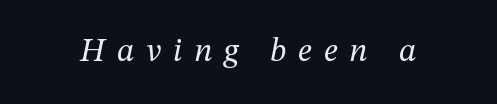
The image shows 33 px regular-weight serif type, italic (leaning right); set unusually wide letter spacing (+0.36 em), not underlined; medium stroke contrast and a medium x-height.
